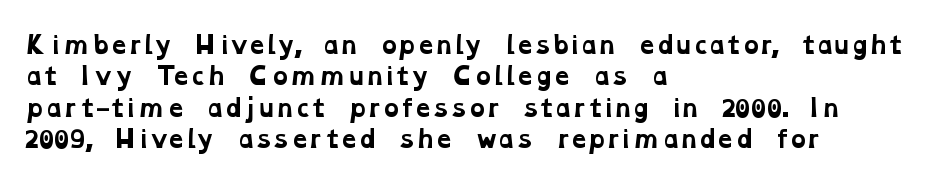
Q: Is the text bold? A: Yes.
Q: Is the text underlined? A: No.
Q: How is the paragraph aligned? A: Left-aligned.
Q: Is the spacing between letters normal or unusually wide? A: Normal.
Q: Is the spacing between lines tight, normal or loose? A: Normal.
